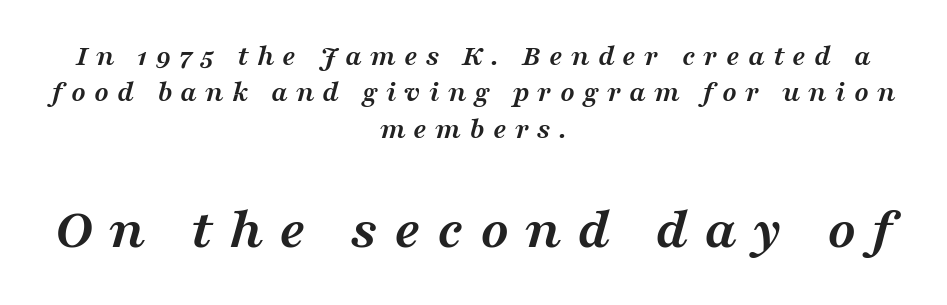
The image shows 59 px semibold, wide serif type, italic (leaning right); set centered, line spacing 1.21x, unusually wide letter spacing (+0.27 em), not underlined; the second (bottom) block is 1.97x larger; medium stroke contrast and a medium x-height.
